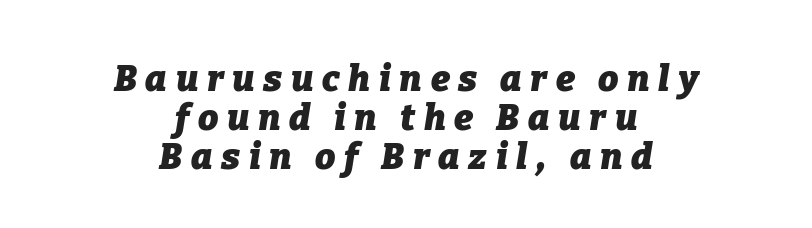
Would a proofreader flag this as italicized? Yes. A student would call this center alignment; a typographer would say set centered. A bare baseline throughout the passage. Quick note: interline space is minimal. Look at the tracking — it's clearly loosened, letters drifting apart.
